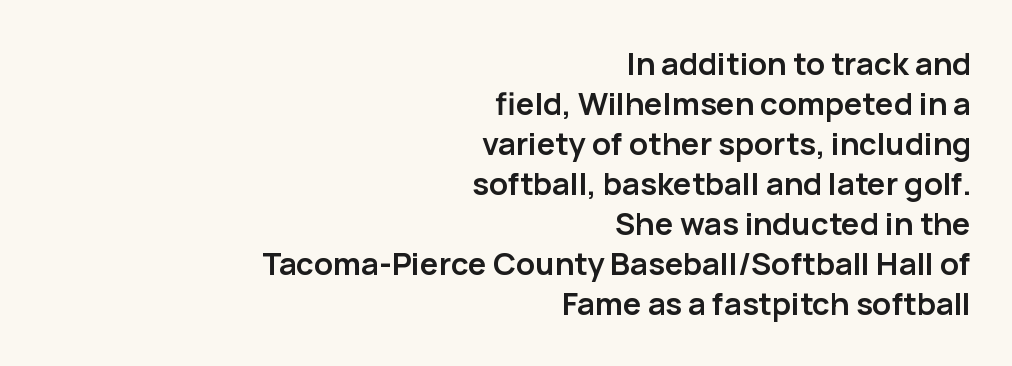
Q: Is the text bold? A: Yes.
Q: Is the text italic (slanted)? A: No, it is upright.
Q: Is the typeface a serif or a sans-serif typeface? A: Sans-serif.
Q: Is the text underlined? A: No.
Q: How is the paragraph aligned? A: Right-aligned.
Q: Is the spacing between letters normal or unusually wide? A: Normal.
Q: Is the spacing between lines tight, normal or loose? A: Normal.
Q: Width (condensed, normal, or wide)? A: Normal.
Q: Stroke contrast? A: Low.
Q: x-height? A: Medium.
Q: Monospaced? A: No.
